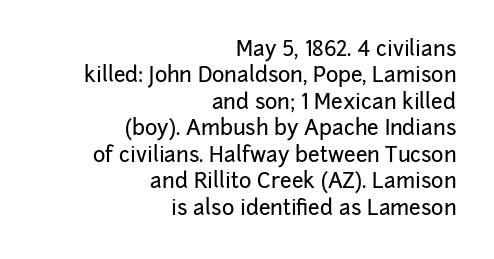
Q: Is the text italic (slanted)? A: No, it is upright.
Q: Is the text underlined? A: No.
Q: How is the paragraph aligned? A: Right-aligned.
Q: Is the spacing between letters normal or unusually wide? A: Normal.
Q: Is the spacing between lines tight, normal or loose? A: Normal.
